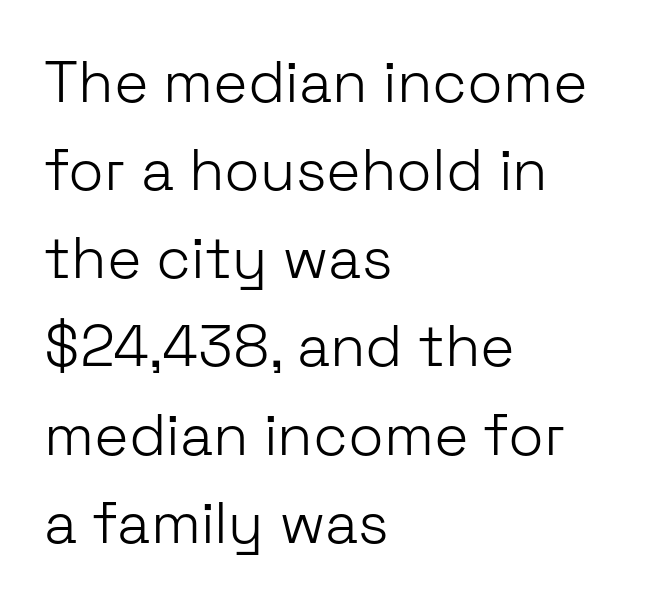
Q: Is the text bold? A: No.
Q: Is the text italic (slanted)? A: No, it is upright.
Q: Is the typeface a serif or a sans-serif typeface? A: Sans-serif.
Q: Is the text underlined? A: No.
Q: How is the paragraph aligned? A: Left-aligned.
Q: Is the spacing between letters normal or unusually wide? A: Normal.
Q: Is the spacing between lines tight, normal or loose? A: Normal.
Q: Width (condensed, normal, or wide)? A: Normal.
Q: Stroke contrast? A: Low.
Q: x-height? A: Medium.
Q: Monospaced? A: No.
